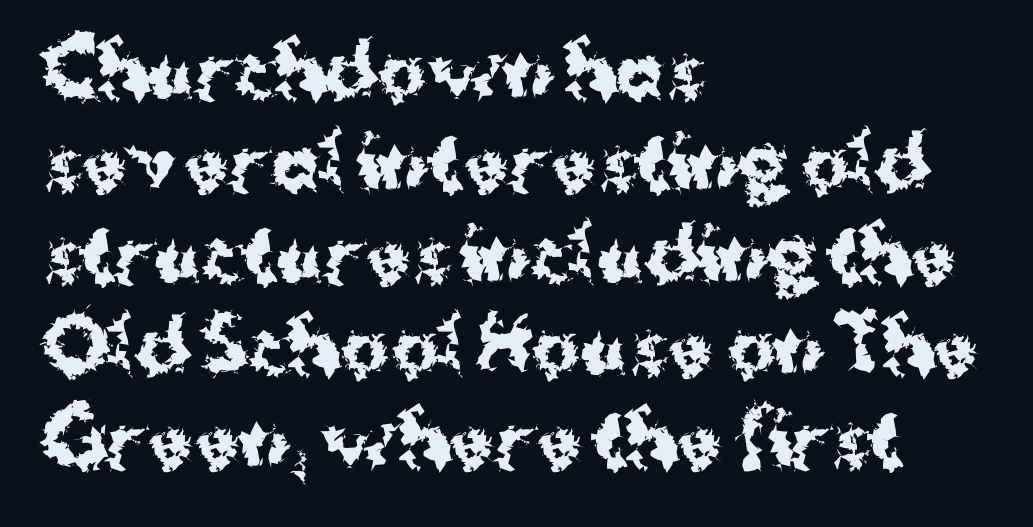
I'd call this a sans setting — the letters go barefoot. Where is the straight margin? On the left. The strip under each line holds only bare page. The rendering uses natural spacing where letterforms have individual widths.
